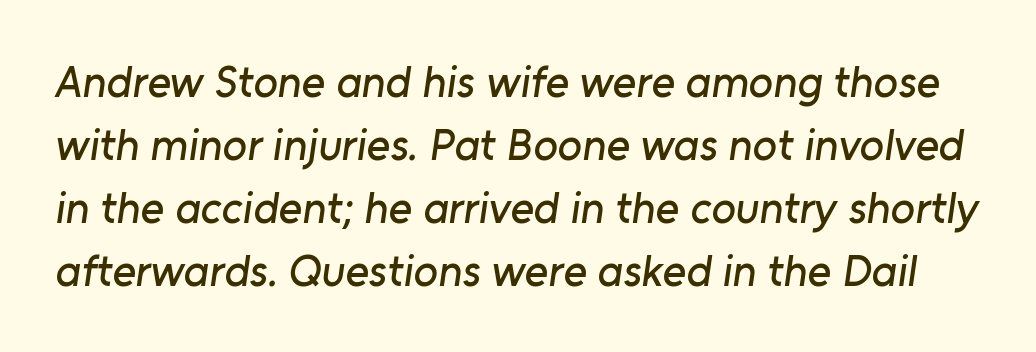
These lines sit exactly where default settings would place them. What stands out about the letter spacing? Nothing — it is the standard amount. These lines are rendered in a variable-pitch font. Typographically, this falls in the sans-serif category.
